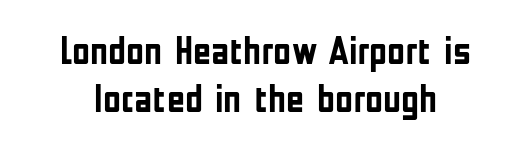
Q: Is the text bold? A: Yes.
Q: Is the text italic (slanted)? A: No, it is upright.
Q: Is the typeface a serif or a sans-serif typeface? A: Sans-serif.
Q: Is the text underlined? A: No.
Q: Is the spacing between letters normal or unusually wide? A: Normal.
Q: Width (condensed, normal, or wide)? A: Condensed.
Q: Stroke contrast? A: Low.
Q: x-height? A: Medium.
Q: Monospaced? A: No.
